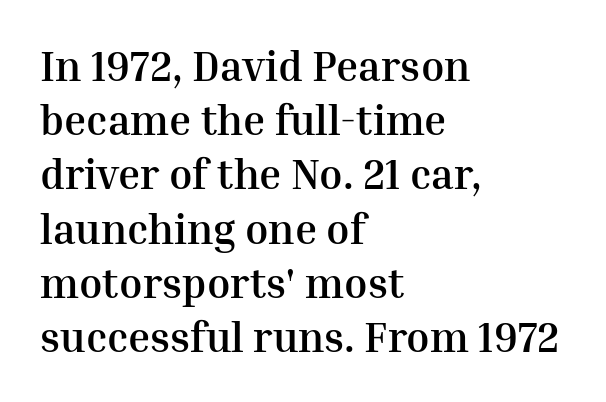
Q: Is the text bold? A: Yes.
Q: Is the text italic (slanted)? A: No, it is upright.
Q: Is the typeface a serif or a sans-serif typeface? A: Serif.
Q: Is the text underlined? A: No.
Q: How is the paragraph aligned? A: Left-aligned.
Q: Is the spacing between letters normal or unusually wide? A: Normal.
Q: Is the spacing between lines tight, normal or loose? A: Normal.
Q: Width (condensed, normal, or wide)? A: Normal.
Q: Stroke contrast? A: Medium.
Q: x-height? A: Medium.
Q: Monospaced? A: No.
